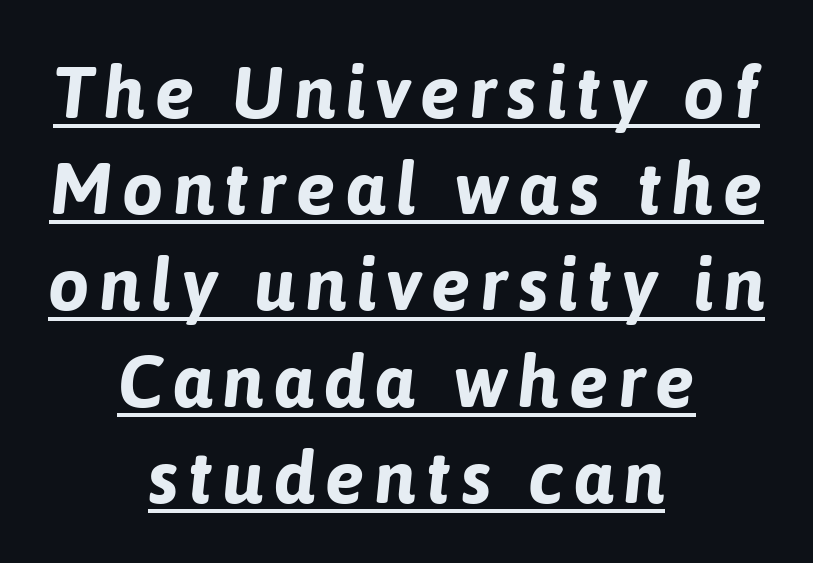
The image shows 74 px bold type, italic (leaning right); set centered, normal line spacing (1.3x), underlined; low stroke contrast and a medium x-height.
